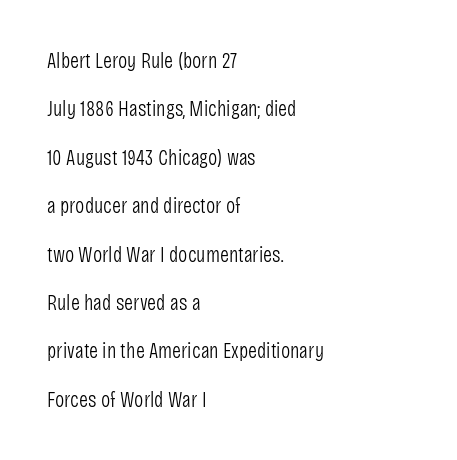
This rendering uses left alignment, leaving the right contour irregular. Check under the words: just untouched page. The strokes are not fattened; the text isn't bold. Quick note: interline space is abundant. This is roman type, the default non-slanted kind.
